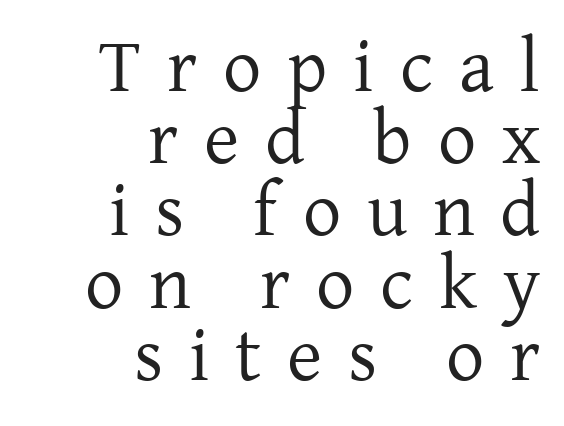
{"serif": "yes", "italic": "no", "bold": "no", "weight": "regular", "width": "normal", "stroke_contrast": "low", "x_height": "medium", "monospaced": "no", "underline": "no", "align": "right", "line_spacing": "tight", "line_spacing_ratio": 0.95, "letter_spacing": "wide", "letter_spacing_em": 0.34, "glyph_px": 76}
